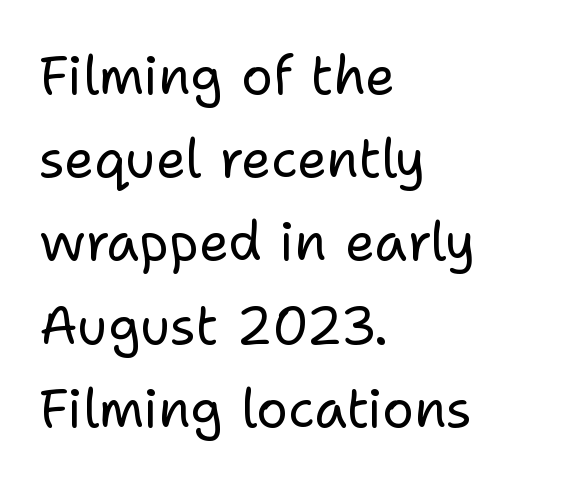
Q: Is the text bold? A: No.
Q: Is the text italic (slanted)? A: No, it is upright.
Q: Is the typeface a serif or a sans-serif typeface? A: Sans-serif.
Q: Is the text underlined? A: No.
Q: How is the paragraph aligned? A: Left-aligned.
Q: Is the spacing between letters normal or unusually wide? A: Normal.
Q: Is the spacing between lines tight, normal or loose? A: Normal.
Q: Width (condensed, normal, or wide)? A: Normal.
Q: Stroke contrast? A: Low.
Q: x-height? A: Medium.
Q: Monospaced? A: No.
